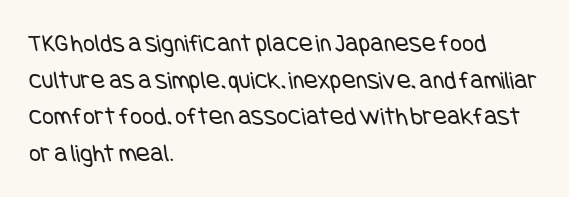
Interline gaps are of average width in this sample. The face looks like a standard text weight, possibly lighter. The line texture is even and compact thanks to regular tracking. Just letters on the line, the space beneath them empty. This sample is left-justified, so line endings fall wherever the words run out.
